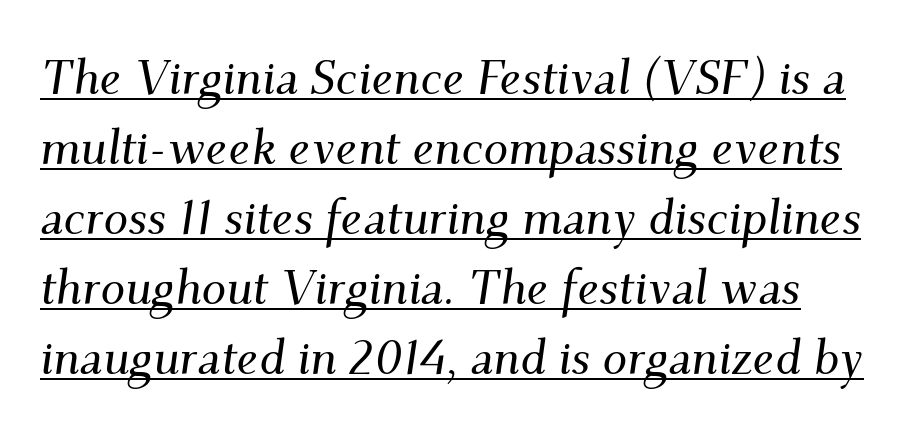
{"serif": "yes", "italic": "yes", "lean": "right", "slant_degrees": 9, "width": "normal", "stroke_contrast": "medium", "x_height": "small", "monospaced": "no", "underline": "yes", "line_spacing": "normal", "line_spacing_ratio": 1.43, "letter_spacing": "normal", "letter_spacing_em": 0.0, "glyph_px": 49}
